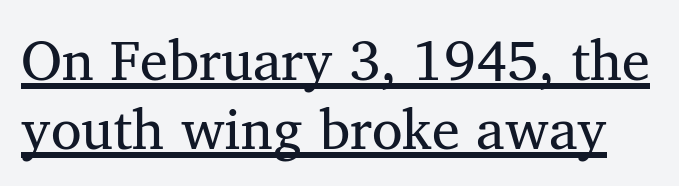
The image shows 56 px regular-weight serif type; set line spacing 1.24x, normal letter spacing, underlined; medium stroke contrast and a medium x-height.
